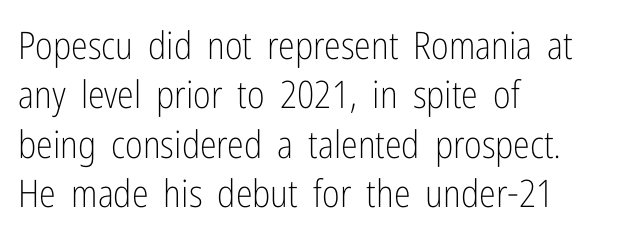
Q: Is the text bold? A: No.
Q: Is the text italic (slanted)? A: No, it is upright.
Q: Is the typeface a serif or a sans-serif typeface? A: Sans-serif.
Q: Is the text underlined? A: No.
Q: How is the paragraph aligned? A: Left-aligned.
Q: Is the spacing between letters normal or unusually wide? A: Normal.
Q: Is the spacing between lines tight, normal or loose? A: Normal.
Q: Width (condensed, normal, or wide)? A: Condensed.
Q: Stroke contrast? A: Low.
Q: x-height? A: Medium.
Q: Monospaced? A: No.
